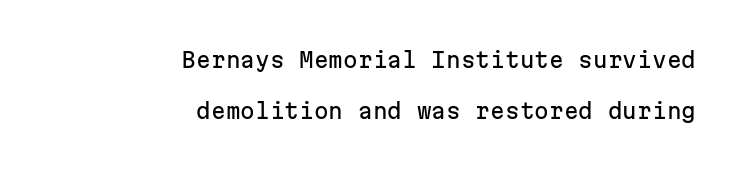
{"italic": "no", "underline": "no", "align": "right", "line_spacing": "loose", "line_spacing_ratio": 2.45, "letter_spacing": "normal", "letter_spacing_em": 0.0, "glyph_px": 21}
